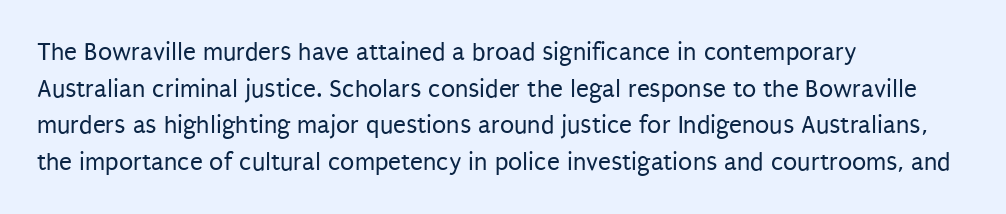
{"italic": "no", "bold": "no", "underline": "no", "align": "left", "line_spacing": "normal", "line_spacing_ratio": 1.41, "letter_spacing": "normal", "letter_spacing_em": 0.0, "glyph_px": 26}
